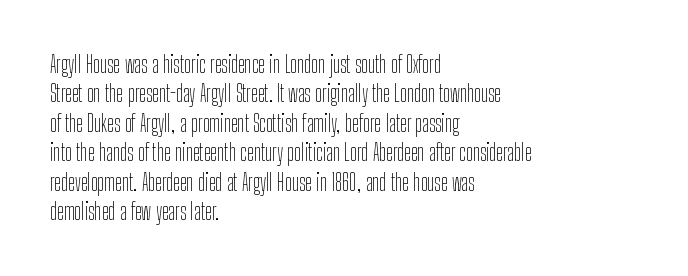
It's the straight-up-and-down kind of type. The face used here is rendered with its standard letterfit. The setting favours the left margin, as ordinary paragraphs usually do. This is not heavy type; no bold has been used. Interline gaps are of average width in this sample.
